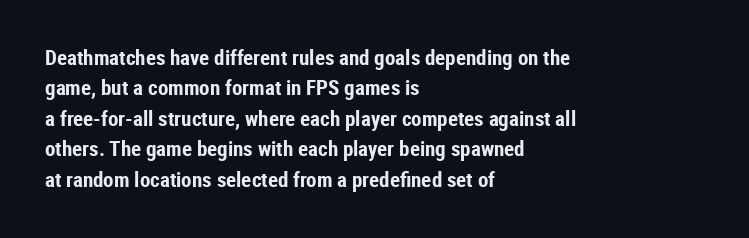
Q: Is the text bold? A: Yes.
Q: Is the text italic (slanted)? A: No, it is upright.
Q: Is the text underlined? A: No.
Q: How is the paragraph aligned? A: Left-aligned.
Q: Is the spacing between letters normal or unusually wide? A: Normal.
Q: Is the spacing between lines tight, normal or loose? A: Normal.
